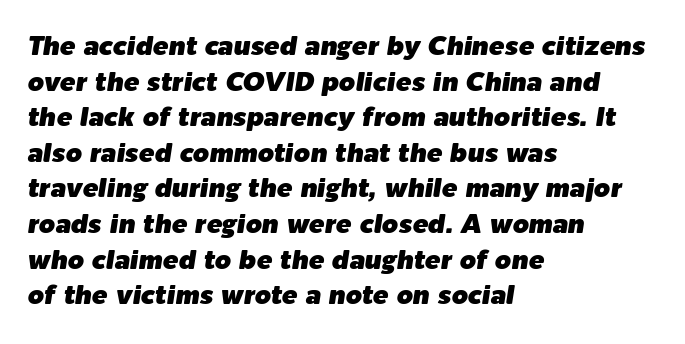
The image shows 26 px text type, italic (leaning right); set left-aligned, normal line spacing (1.37x), normal letter spacing, not underlined.
